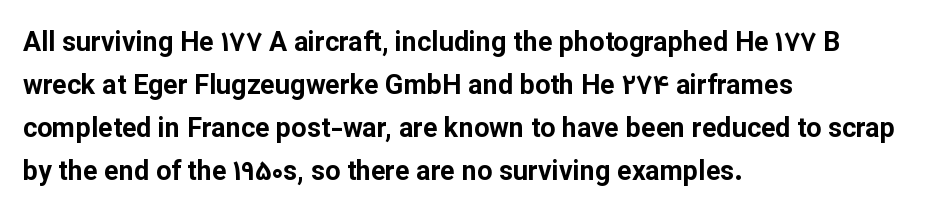
{"italic": "no", "bold": "yes", "underline": "no", "align": "left", "line_spacing": "normal", "line_spacing_ratio": 1.59, "letter_spacing": "normal", "letter_spacing_em": 0.0, "glyph_px": 27}
